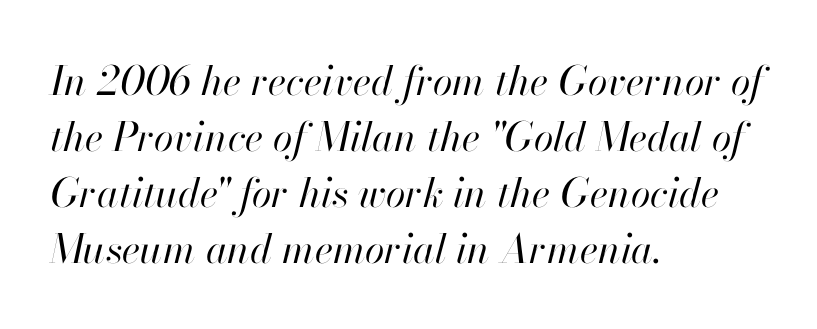
The image shows 40 px regular-weight type, italic (leaning right); set left-aligned, normal line spacing (1.4x), normal letter spacing, not underlined; high stroke contrast and a small x-height.
